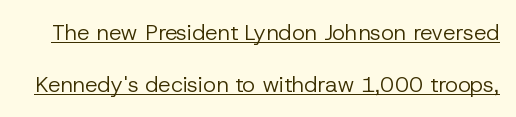
The image shows 22 px text type, upright; set loose line spacing (2.37x), normal letter spacing, underlined.
